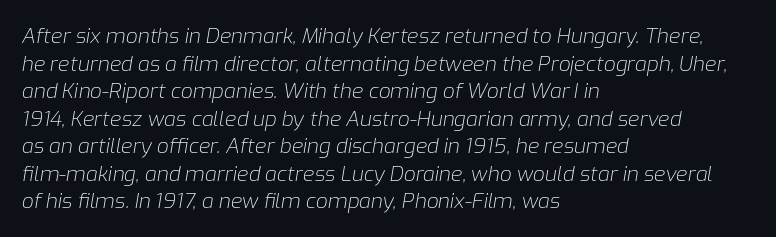
The image shows 21 px text type, italic (leaning right); set left-aligned, normal line spacing (1.31x), normal letter spacing, not underlined.
